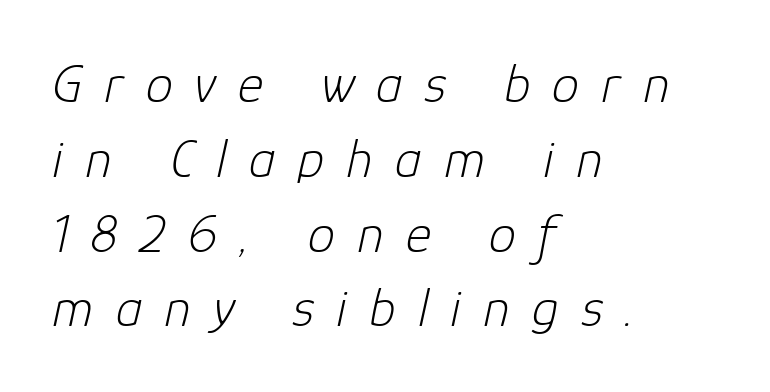
The image shows 55 px light type, italic (leaning right); set left-aligned, normal line spacing (1.36x), unusually wide letter spacing (+0.4 em), not underlined; low stroke contrast and a medium x-height.
